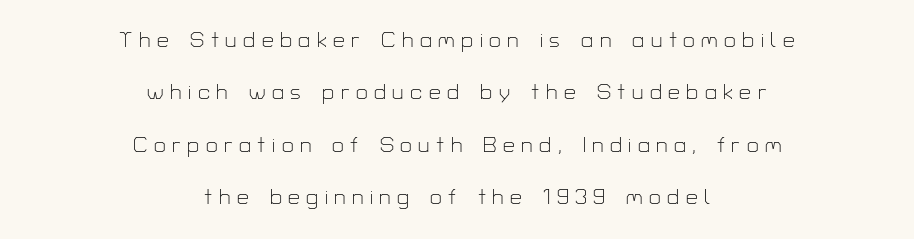
The image shows 21 px text type, upright; set centered, loose line spacing (2.49x), unusually wide letter spacing (+0.31 em), not underlined.
